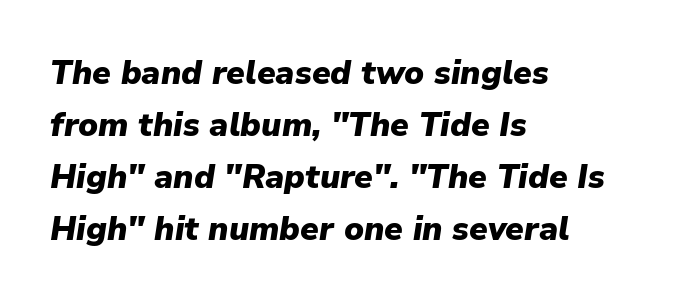
{"italic": "yes", "lean": "right", "slant_degrees": 9, "bold": "yes", "weight": "heavy", "width": "normal", "stroke_contrast": "low", "x_height": "medium", "monospaced": "no", "underline": "no", "align": "left", "line_spacing": "normal", "line_spacing_ratio": 1.58, "letter_spacing": "normal", "letter_spacing_em": 0.0, "glyph_px": 33}
